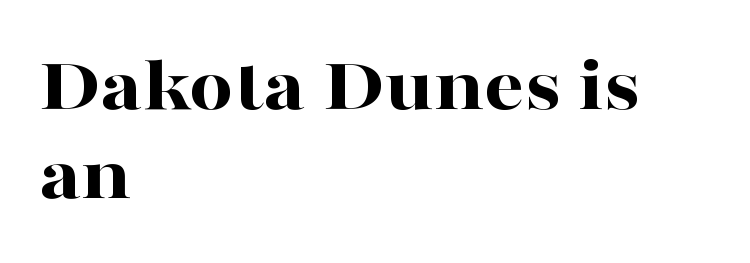
The passage shown stacks its lines with hardly any gap. Has an underline been added? It has not. The line texture is even and compact thanks to regular tracking. Each line starts at the same left margin while the right side varies. What weight is shown? A full bold with thick strokes. Each letter keeps its own natural width here, so spacing adapts to shape.
